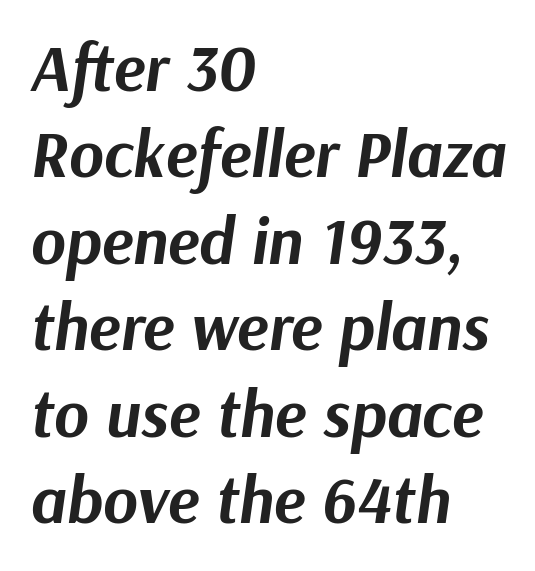
Nobody touched the tracking dial on this one. If you drew a ruler down the left edge, every line would touch it. Here the designer chose a conventional face with non-uniform glyph widths. It's the slanting kind of type.
